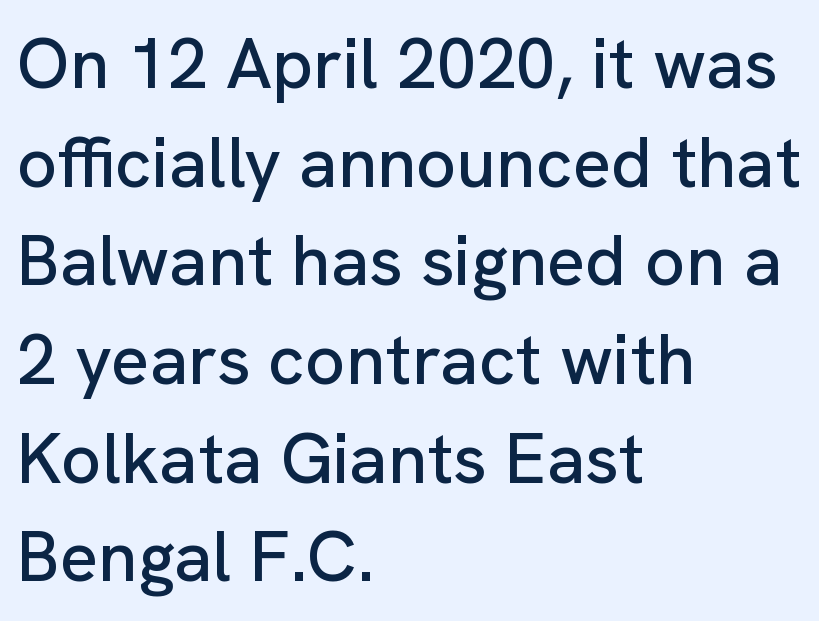
The ragged edge is on the right, which tells us the setting is flush left. Regular leading. Has an underline been added? It has not. There is no visible air inserted between adjacent glyphs. In terms of letterform style, serifs are entirely absent. The face used here is proportionally spaced, like ordinary book or web type.
